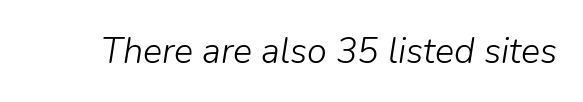
Q: Is the text bold? A: No.
Q: Is the text italic (slanted)? A: Yes, it leans right by about 9 degrees.
Q: Is the text underlined? A: No.
Q: Is the spacing between letters normal or unusually wide? A: Normal.
Q: Width (condensed, normal, or wide)? A: Normal.
Q: Stroke contrast? A: Low.
Q: x-height? A: Medium.
Q: Monospaced? A: No.
